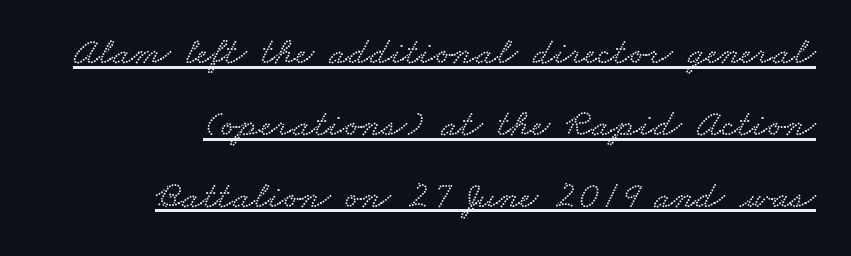
The image shows 39 px wide type; set right-aligned, line spacing 1.84x, normal letter spacing, underlined; low stroke contrast and a small x-height.
